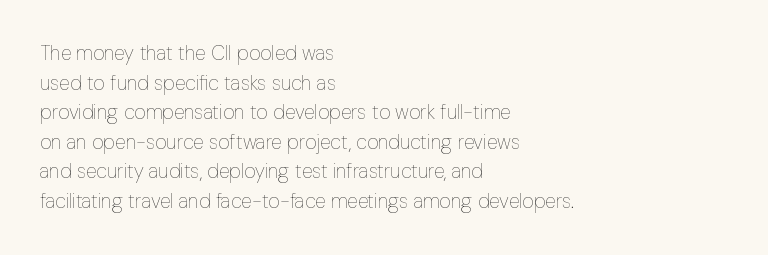
The image shows 20 px text type, upright; set left-aligned, normal line spacing (1.48x), normal letter spacing, not underlined.
